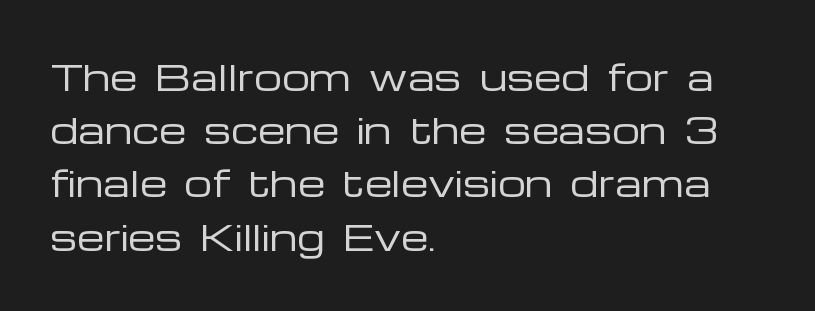
The image shows 35 px regular-weight, wide sans-serif type, upright; set left-aligned, normal line spacing (1.52x), normal letter spacing, not underlined; low stroke contrast and a medium x-height.
